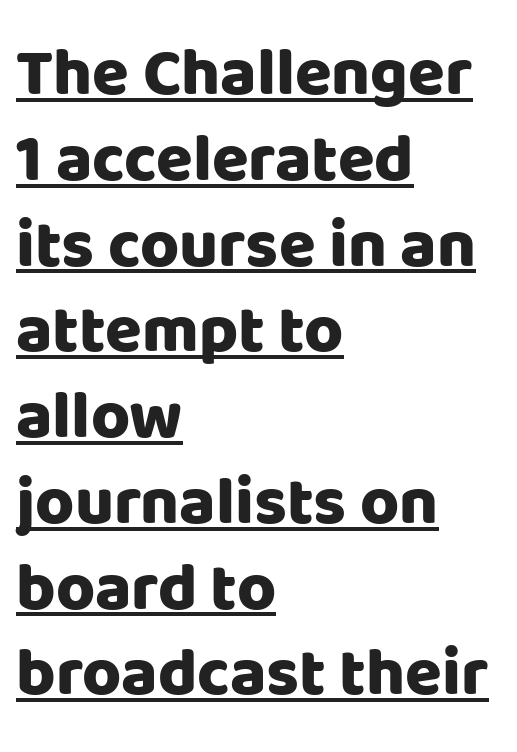
Q: Is the text bold? A: Yes.
Q: Is the text italic (slanted)? A: No, it is upright.
Q: Is the typeface a serif or a sans-serif typeface? A: Sans-serif.
Q: Is the text underlined? A: Yes.
Q: How is the paragraph aligned? A: Left-aligned.
Q: Is the spacing between letters normal or unusually wide? A: Normal.
Q: Is the spacing between lines tight, normal or loose? A: Normal.
Q: Width (condensed, normal, or wide)? A: Normal.
Q: Stroke contrast? A: Low.
Q: x-height? A: Large.
Q: Monospaced? A: No.
